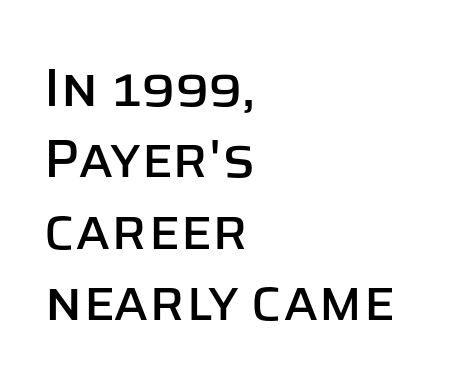
{"serif": "no", "italic": "no", "width": "normal", "stroke_contrast": "low", "x_height": "large", "monospaced": "no", "underline": "no", "align": "left", "line_spacing": "normal", "line_spacing_ratio": 1.32, "letter_spacing": "normal", "letter_spacing_em": 0.0, "glyph_px": 54}
